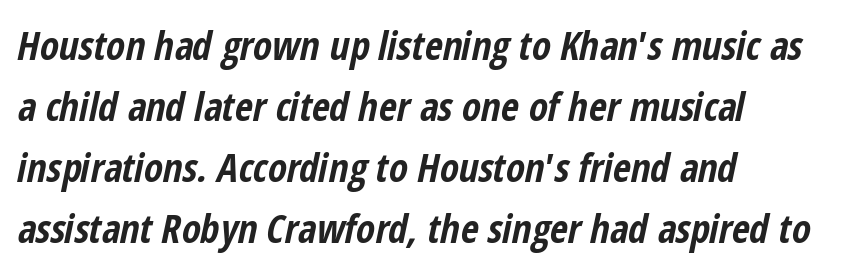
The image shows 39 px bold, condensed type, italic (leaning right); set left-aligned, normal line spacing (1.56x), normal letter spacing, not underlined; low stroke contrast and a medium x-height.
